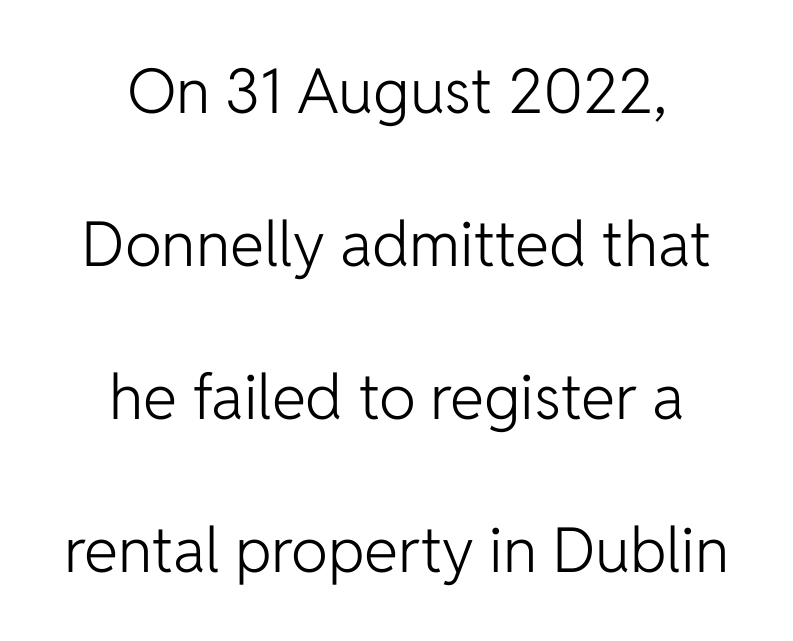
{"serif": "no", "italic": "no", "bold": "no", "weight": "light", "width": "normal", "stroke_contrast": "low", "x_height": "medium", "monospaced": "no", "underline": "no", "align": "center", "line_spacing": "loose", "line_spacing_ratio": 2.47, "letter_spacing": "normal", "letter_spacing_em": 0.0, "glyph_px": 62}
